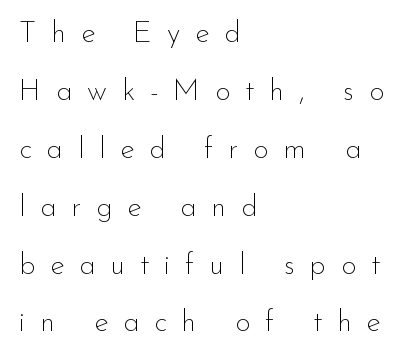
The image shows 30 px thin sans-serif type, upright; set left-aligned, loose line spacing (1.93x), unusually wide letter spacing (+0.49 em), not underlined; low stroke contrast and a small x-height.
